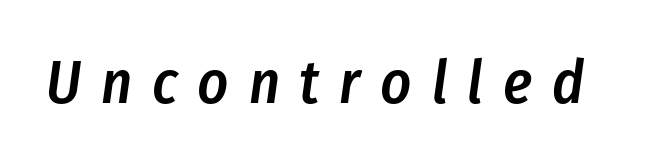
Q: Is the text bold? A: Semi-bold.
Q: Is the text italic (slanted)? A: Yes, it leans right by about 8 degrees.
Q: Is the text underlined? A: No.
Q: Is the spacing between letters normal or unusually wide? A: Unusually wide.
Q: Width (condensed, normal, or wide)? A: Condensed.
Q: Stroke contrast? A: Low.
Q: x-height? A: Medium.
Q: Monospaced? A: No.
